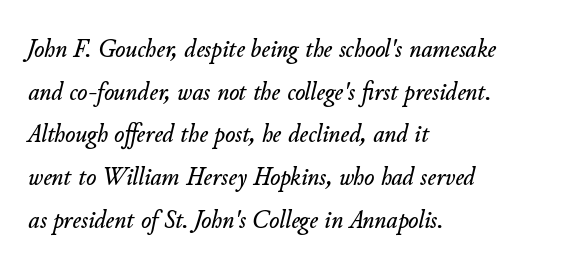
Q: Is the text italic (slanted)? A: Yes, it leans right by about 11 degrees.
Q: Is the text underlined? A: No.
Q: How is the paragraph aligned? A: Left-aligned.
Q: Is the spacing between letters normal or unusually wide? A: Normal.
Q: Is the spacing between lines tight, normal or loose? A: Normal.
